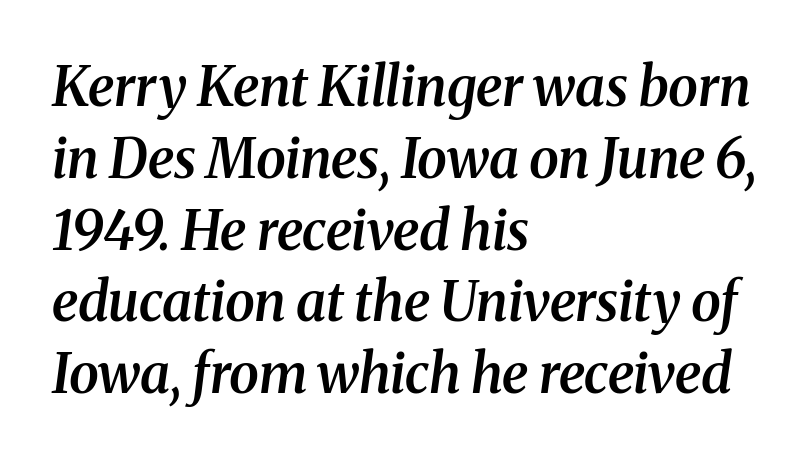
{"serif": "yes", "italic": "yes", "lean": "right", "slant_degrees": 8, "bold": "semi", "weight": "semibold", "width": "normal", "stroke_contrast": "medium", "x_height": "medium", "monospaced": "no", "underline": "no", "align": "left", "line_spacing": "normal", "line_spacing_ratio": 1.33, "letter_spacing": "normal", "letter_spacing_em": 0.0, "glyph_px": 54}
